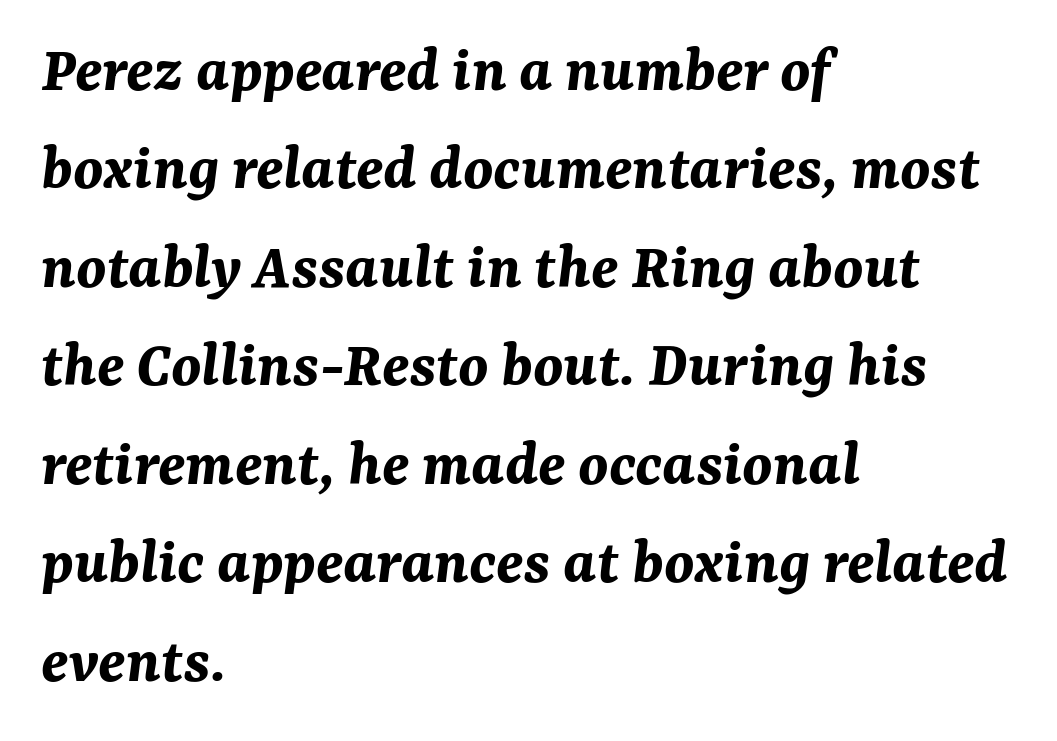
These lines are rendered in a variable-pitch font. Typesetter's note: full bold, strokes at maximum text heaviness. This sample keeps an unexceptional amount of space between lines. A clean baseline with only descenders dipping below it. The whole block is typeset with a tilt.
